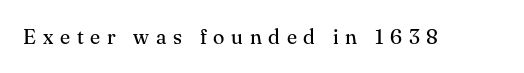
Inter-character spacing is expanded well beyond the font's built-in metrics. Nothing heavy about these letters — not bold at all. Descenders are the only things crossing below the line. Ascenders rise straight up at ninety degrees.
